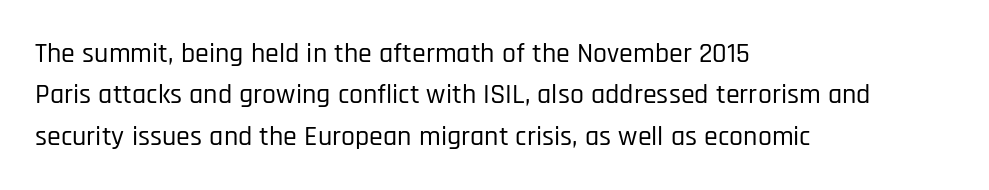
The image shows 28 px condensed sans-serif type, upright; set left-aligned, normal line spacing (1.48x), normal letter spacing, not underlined; low stroke contrast and a large x-height.
